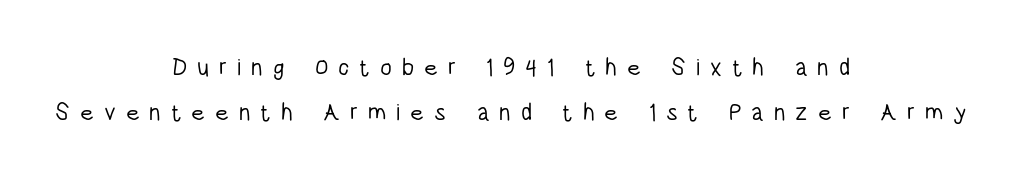
The baseline area is clear. Vertical strokes here are truly vertical. The font is comparable to plain body text, perhaps lighter. Caption: multi-line text, centered on the measure.
